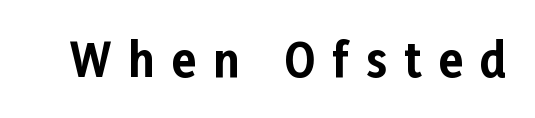
Q: Is the text bold? A: Yes.
Q: Is the text italic (slanted)? A: No, it is upright.
Q: Is the typeface a serif or a sans-serif typeface? A: Sans-serif.
Q: Is the text underlined? A: No.
Q: Is the spacing between letters normal or unusually wide? A: Unusually wide.
Q: Width (condensed, normal, or wide)? A: Normal.
Q: Stroke contrast? A: Low.
Q: x-height? A: Medium.
Q: Monospaced? A: No.
